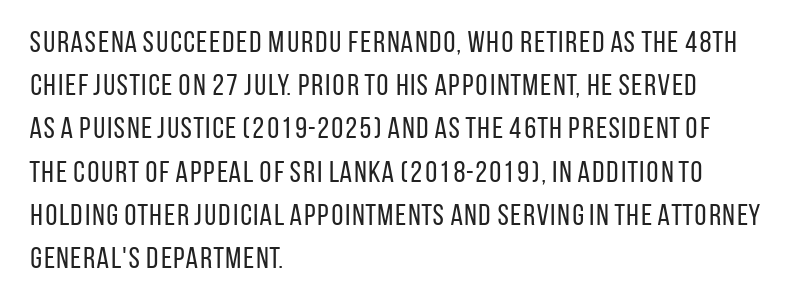
Q: Is the text bold? A: No.
Q: Is the text italic (slanted)? A: No, it is upright.
Q: Is the typeface a serif or a sans-serif typeface? A: Sans-serif.
Q: Is the text underlined? A: No.
Q: How is the paragraph aligned? A: Left-aligned.
Q: Is the spacing between letters normal or unusually wide? A: Normal.
Q: Is the spacing between lines tight, normal or loose? A: Normal.
Q: Width (condensed, normal, or wide)? A: Condensed.
Q: Stroke contrast? A: Low.
Q: x-height? A: Large.
Q: Monospaced? A: No.
